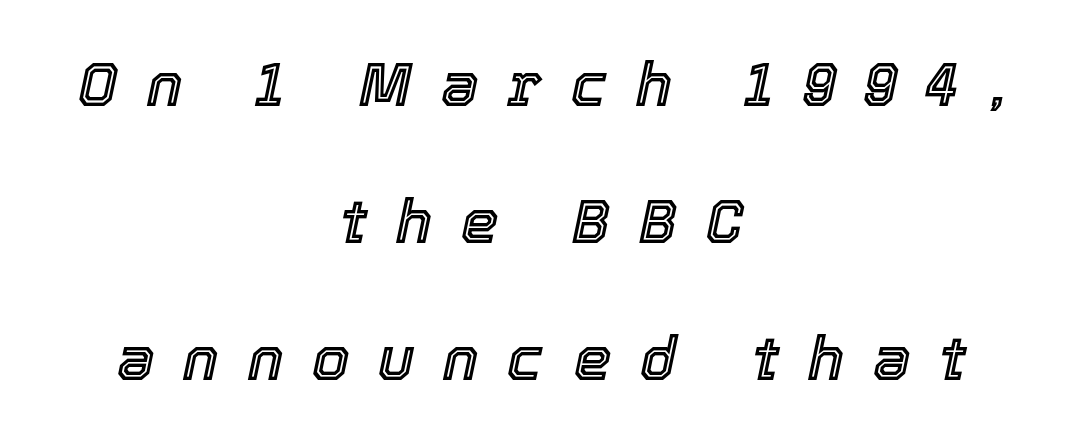
{"italic": "yes", "lean": "right", "slant_degrees": 12, "width": "normal", "x_height": "medium", "monospaced": "no", "underline": "no", "align": "center", "line_spacing": "loose", "line_spacing_ratio": 2.28, "letter_spacing": "wide", "letter_spacing_em": 0.48, "glyph_px": 60}
